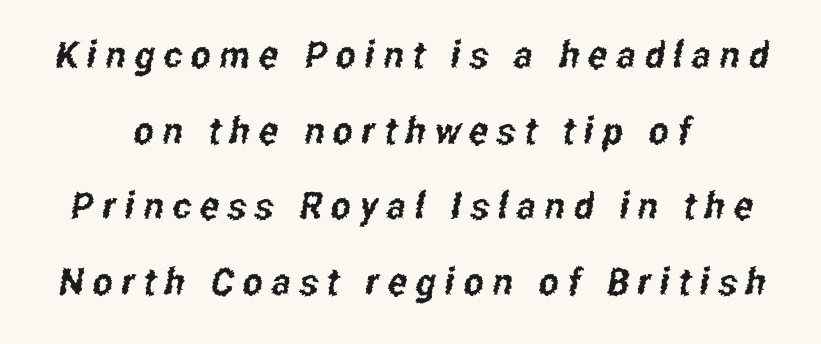
{"serif": "no", "width": "condensed", "stroke_contrast": "low", "x_height": "medium", "monospaced": "no", "underline": "no", "align": "center", "line_spacing": "loose", "line_spacing_ratio": 1.99, "letter_spacing": "wide", "letter_spacing_em": 0.23, "glyph_px": 38}
